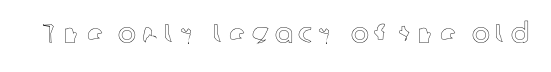
Descenders hang freely into open space. These lines were composed using upright roman letters. Compared with typical body copy, the letter spacing here is much looser.
